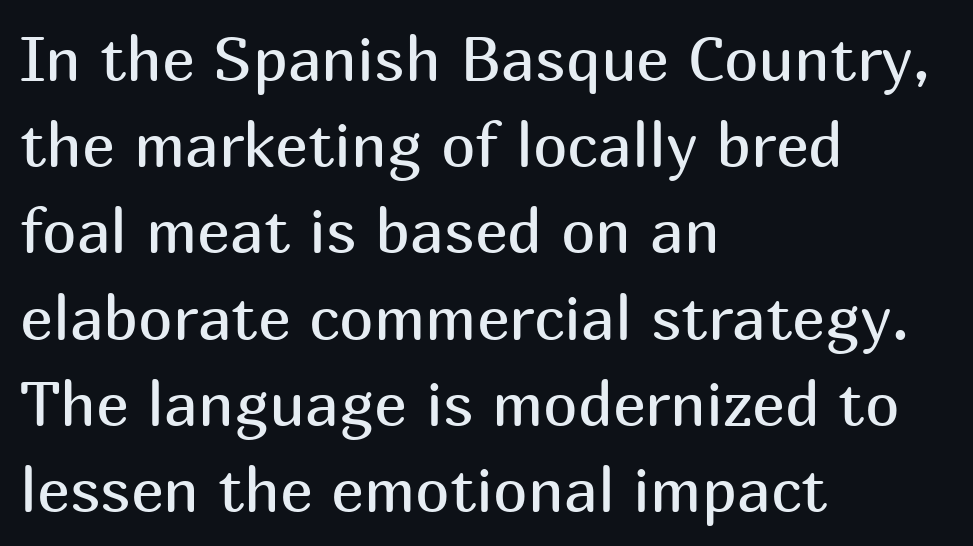
Q: Is the text bold? A: No.
Q: Is the text italic (slanted)? A: No, it is upright.
Q: Is the typeface a serif or a sans-serif typeface? A: Sans-serif.
Q: Is the text underlined? A: No.
Q: How is the paragraph aligned? A: Left-aligned.
Q: Is the spacing between letters normal or unusually wide? A: Normal.
Q: Is the spacing between lines tight, normal or loose? A: Normal.
Q: Width (condensed, normal, or wide)? A: Normal.
Q: Stroke contrast? A: Medium.
Q: x-height? A: Medium.
Q: Monospaced? A: No.
